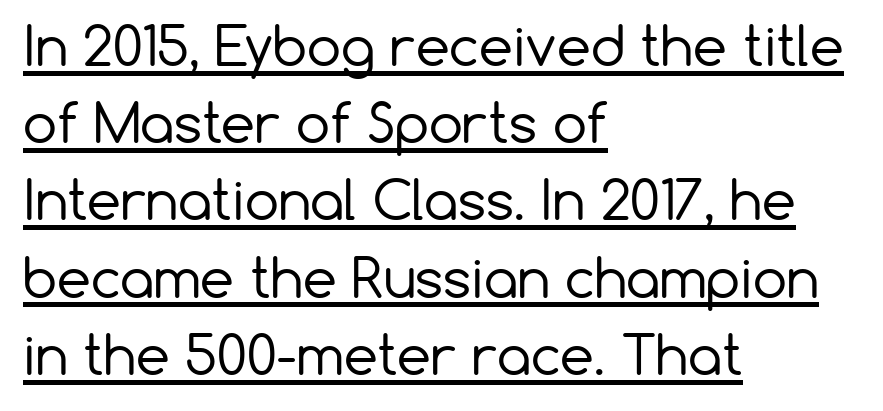
The image shows 54 px regular-weight sans-serif type, upright; set left-aligned, normal line spacing (1.43x), normal letter spacing, underlined; low stroke contrast and a medium x-height.
